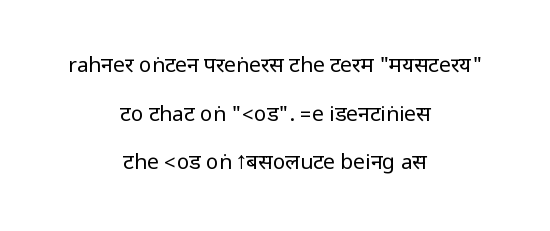
Q: Is the text bold? A: No.
Q: Is the text italic (slanted)? A: No, it is upright.
Q: Is the text underlined? A: No.
Q: How is the paragraph aligned? A: Centered.
Q: Is the spacing between letters normal or unusually wide? A: Normal.
Q: Is the spacing between lines tight, normal or loose? A: Loose.
